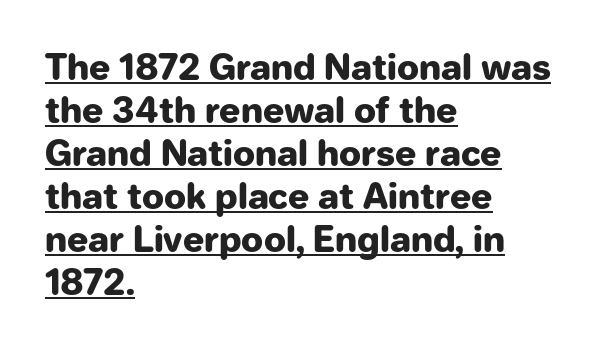
The characters look thick and weighty, a clear bold. Look at the tracking — it's just the regular setting, nothing added. Proportional: the letters do not fall into vertical columns. One-word summary of the alignment: left. These characters rest on top of a visible drawn line.
